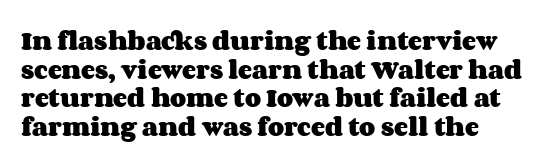
{"italic": "no", "bold": "yes", "underline": "no", "align": "left", "line_spacing": "normal", "line_spacing_ratio": 1.36, "letter_spacing": "normal", "letter_spacing_em": 0.0, "glyph_px": 21}
